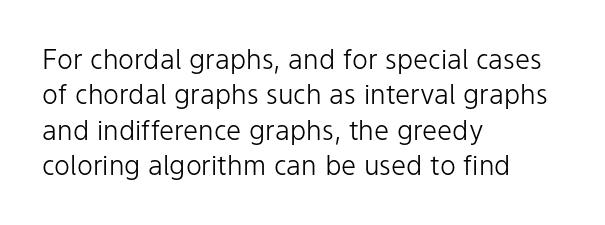
{"italic": "no", "bold": "no", "underline": "no", "align": "left", "line_spacing": "normal", "line_spacing_ratio": 1.31, "letter_spacing": "normal", "letter_spacing_em": 0.0, "glyph_px": 27}
